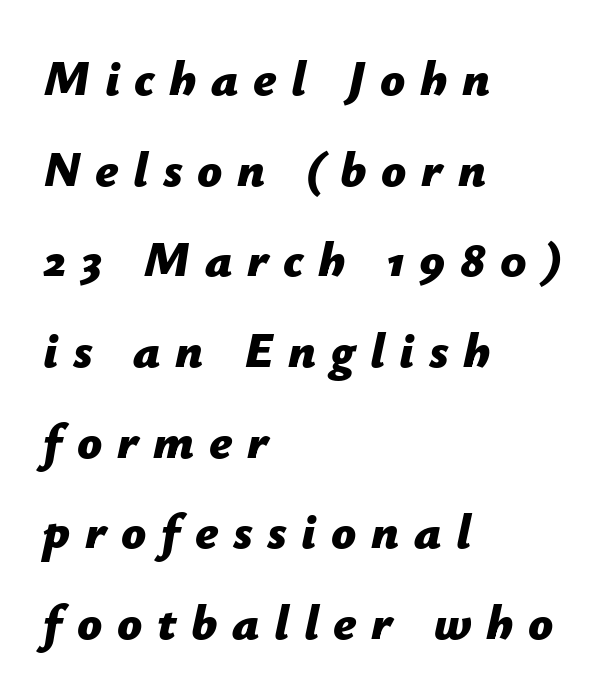
{"italic": "yes", "lean": "right", "slant_degrees": 12, "bold": "yes", "weight": "bold", "width": "normal", "stroke_contrast": "low", "x_height": "medium", "monospaced": "no", "underline": "no", "align": "left", "line_spacing_ratio": 1.85, "letter_spacing": "wide", "letter_spacing_em": 0.3, "glyph_px": 49}
